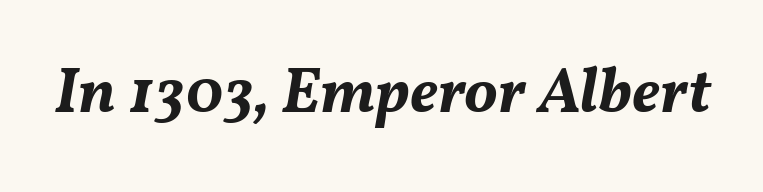
Q: Is the text bold? A: Yes.
Q: Is the text italic (slanted)? A: Yes, it leans right by about 11 degrees.
Q: Is the text underlined? A: No.
Q: Is the spacing between letters normal or unusually wide? A: Normal.
Q: Width (condensed, normal, or wide)? A: Normal.
Q: Stroke contrast? A: Medium.
Q: x-height? A: Medium.
Q: Monospaced? A: No.
